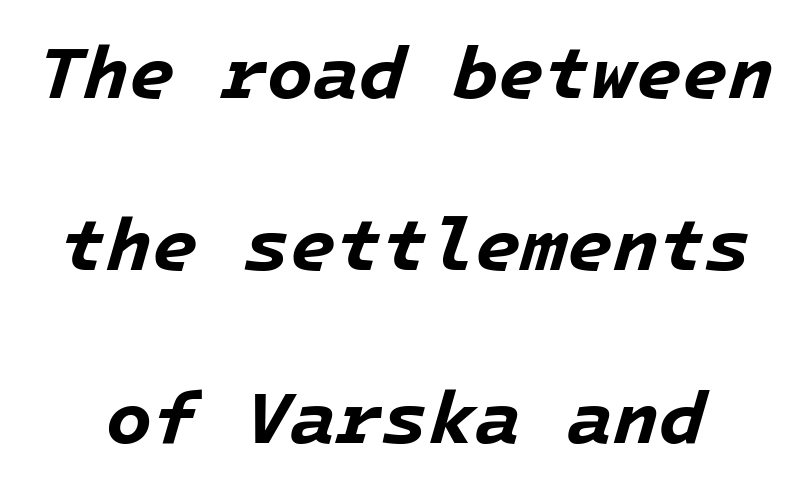
Q: Is the text bold? A: Yes.
Q: Is the text italic (slanted)? A: Yes, it leans right by about 16 degrees.
Q: Is the text underlined? A: No.
Q: Is the spacing between letters normal or unusually wide? A: Normal.
Q: Is the spacing between lines tight, normal or loose? A: Loose.
Q: Width (condensed, normal, or wide)? A: Normal.
Q: Stroke contrast? A: Low.
Q: x-height? A: Medium.
